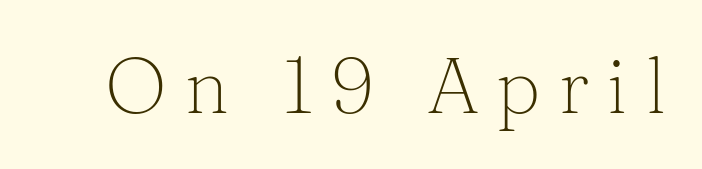
The image shows 78 px light serif type, upright; set unusually wide letter spacing (+0.22 em), not underlined; medium stroke contrast and a medium x-height.
